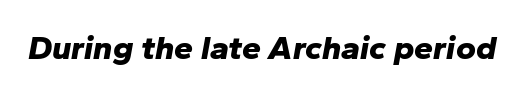
The image shows 34 px bold type, italic (leaning right); set normal letter spacing, not underlined; low stroke contrast and a medium x-height.
